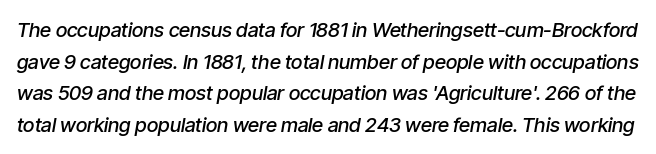
These lines were composed using italics. Honestly, the letter spacing is just normal — you wouldn't notice it. What's the leading like? Ordinary, nothing unusual. Emphasis by weight is partial: semibold. The zone under the glyphs is completely vacant.
